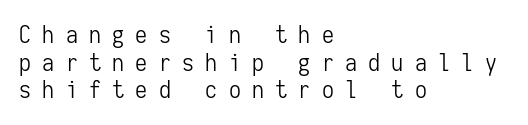
{"italic": "no", "bold": "no", "underline": "no", "align": "left", "line_spacing": "tight", "line_spacing_ratio": 1.15, "letter_spacing": "wide", "letter_spacing_em": 0.47, "glyph_px": 24}
